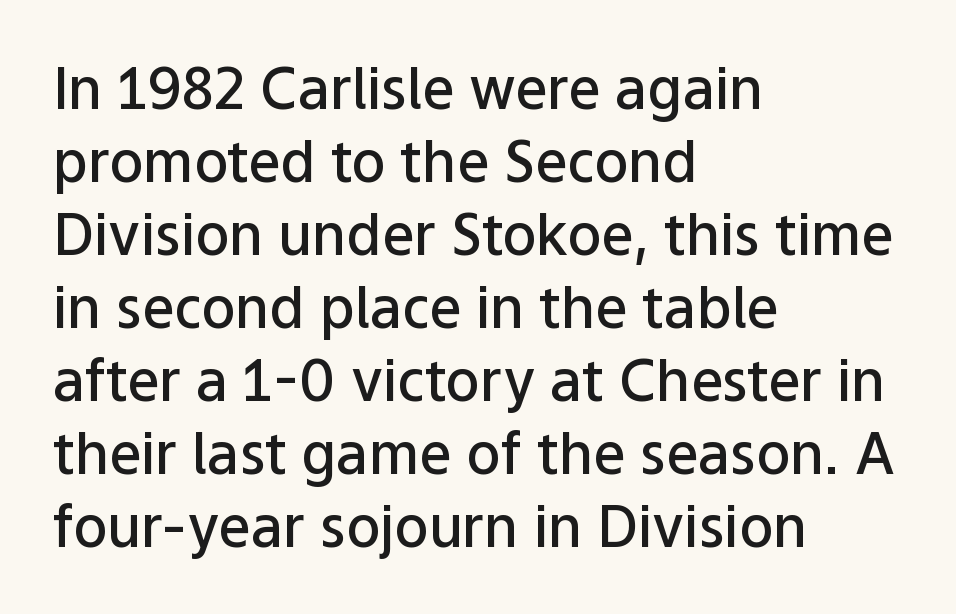
Q: Is the text bold? A: Semi-bold.
Q: Is the text italic (slanted)? A: No, it is upright.
Q: Is the typeface a serif or a sans-serif typeface? A: Sans-serif.
Q: Is the text underlined? A: No.
Q: How is the paragraph aligned? A: Left-aligned.
Q: Is the spacing between letters normal or unusually wide? A: Normal.
Q: Is the spacing between lines tight, normal or loose? A: Normal.
Q: Width (condensed, normal, or wide)? A: Normal.
Q: Stroke contrast? A: Low.
Q: x-height? A: Medium.
Q: Monospaced? A: No.
